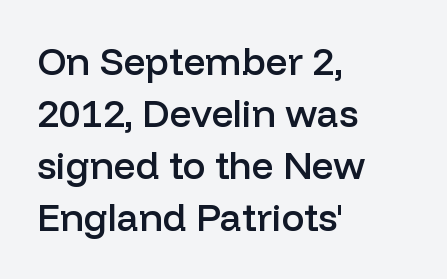
The specimen omits any rule beneath the text block's lines. Honestly, the letter spacing is just normal — you wouldn't notice it. Horizontal bands of white between lines are of average thickness. These lines are rendered in a variable-pitch font. The lettering stays uniformly vertical, giving the passage a roman look. The face used here is a sans, in the tradition of grotesques and geometrics.
